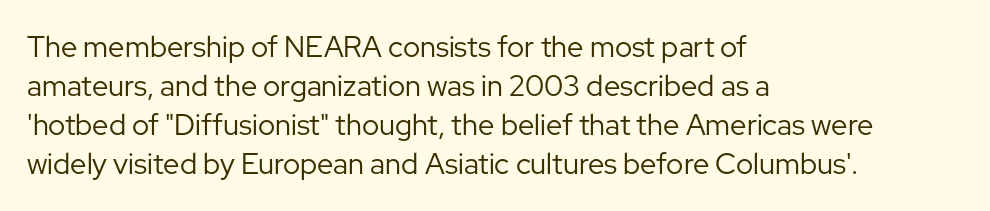
The lettering holds an erect, upright posture throughout. The letterforms sit at book weight or below. The text was rendered using a sans face with plain stroke endings. Underlining? Definitely not there. Vertical spacing — default.
